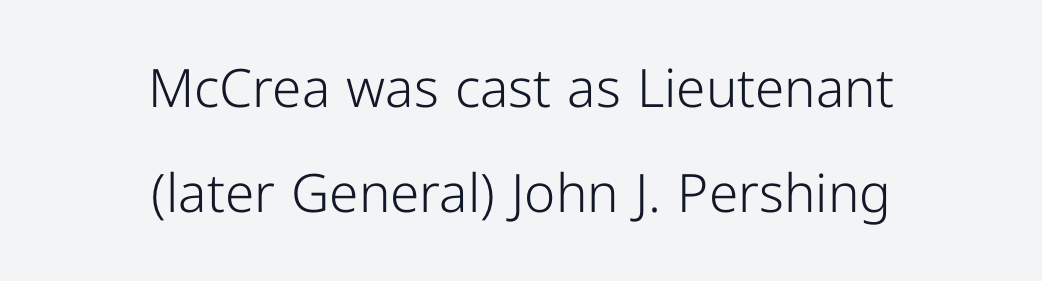
{"serif": "no", "italic": "no", "bold": "no", "weight": "light", "width": "normal", "stroke_contrast": "low", "x_height": "medium", "monospaced": "no", "underline": "no", "align": "center", "line_spacing": "loose", "line_spacing_ratio": 1.99, "letter_spacing": "normal", "letter_spacing_em": 0.0, "glyph_px": 53}
